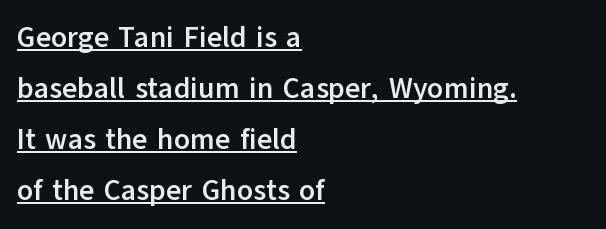
The image shows 29 px semibold sans-serif type, upright; set left-aligned, line spacing 1.76x, normal letter spacing, underlined; low stroke contrast and a medium x-height.
